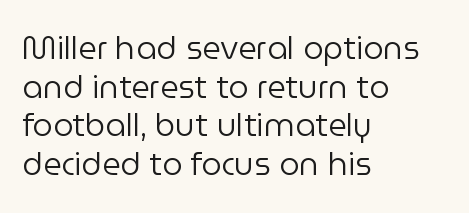
Q: Is the text bold? A: No.
Q: Is the text italic (slanted)? A: No, it is upright.
Q: Is the typeface a serif or a sans-serif typeface? A: Sans-serif.
Q: Is the text underlined? A: No.
Q: How is the paragraph aligned? A: Left-aligned.
Q: Is the spacing between letters normal or unusually wide? A: Normal.
Q: Width (condensed, normal, or wide)? A: Normal.
Q: Stroke contrast? A: Low.
Q: x-height? A: Medium.
Q: Monospaced? A: No.
